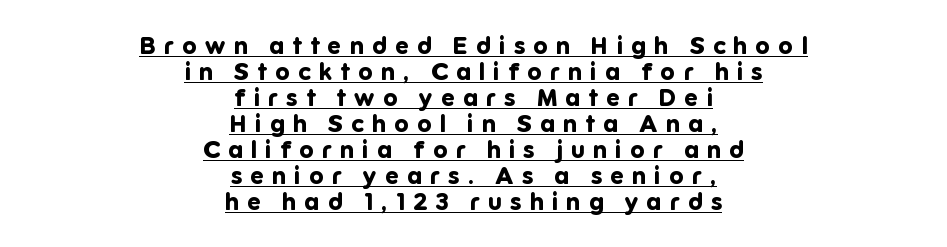
Q: Is the text bold? A: Yes.
Q: Is the text italic (slanted)? A: No, it is upright.
Q: Is the text underlined? A: Yes.
Q: How is the paragraph aligned? A: Centered.
Q: Is the spacing between letters normal or unusually wide? A: Unusually wide.
Q: Is the spacing between lines tight, normal or loose? A: Tight.
